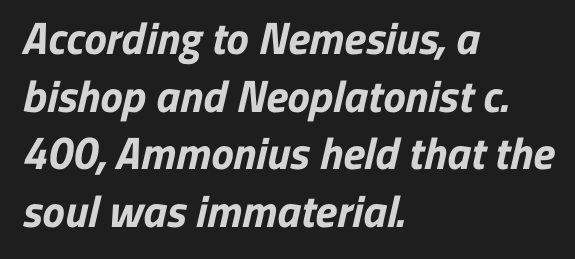
The image shows 45 px bold sans-serif type; set left-aligned, normal line spacing (1.28x), normal letter spacing, not underlined; low stroke contrast and a medium x-height.
